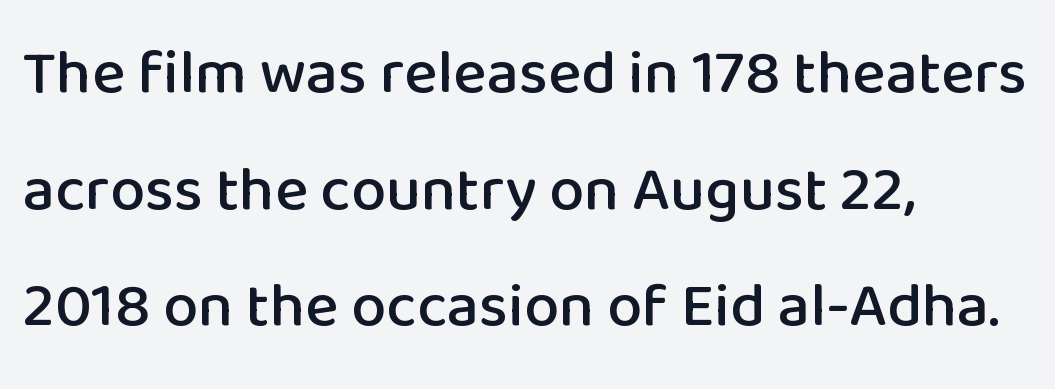
{"serif": "no", "italic": "no", "width": "normal", "stroke_contrast": "low", "x_height": "medium", "monospaced": "no", "underline": "no", "align": "left", "line_spacing_ratio": 1.85, "letter_spacing": "normal", "letter_spacing_em": 0.0, "glyph_px": 63}
